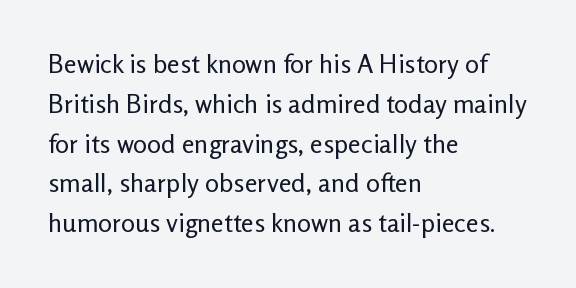
Q: Is the text bold? A: No.
Q: Is the text italic (slanted)? A: No, it is upright.
Q: Is the text underlined? A: No.
Q: How is the paragraph aligned? A: Left-aligned.
Q: Is the spacing between letters normal or unusually wide? A: Normal.
Q: Is the spacing between lines tight, normal or loose? A: Normal.
